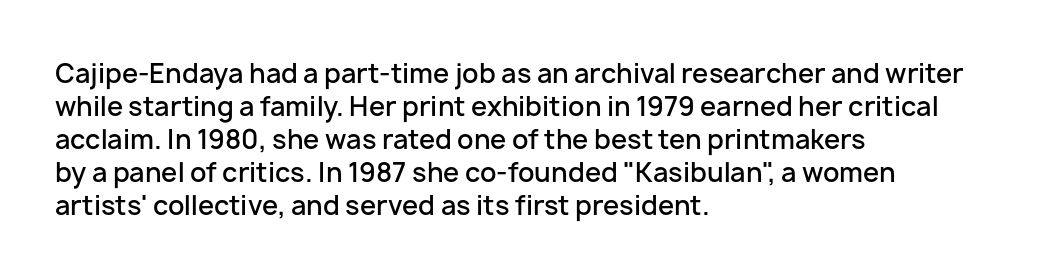
Q: Is the text bold? A: Semi-bold.
Q: Is the text italic (slanted)? A: No, it is upright.
Q: Is the text underlined? A: No.
Q: How is the paragraph aligned? A: Left-aligned.
Q: Is the spacing between letters normal or unusually wide? A: Normal.
Q: Is the spacing between lines tight, normal or loose? A: Normal.
